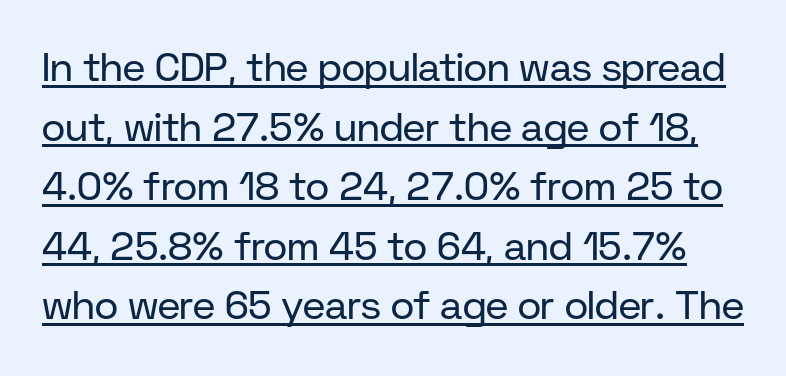
Q: Is the text bold? A: No.
Q: Is the text italic (slanted)? A: No, it is upright.
Q: Is the typeface a serif or a sans-serif typeface? A: Sans-serif.
Q: Is the text underlined? A: Yes.
Q: Is the spacing between letters normal or unusually wide? A: Normal.
Q: Is the spacing between lines tight, normal or loose? A: Normal.
Q: Width (condensed, normal, or wide)? A: Normal.
Q: Stroke contrast? A: Low.
Q: x-height? A: Medium.
Q: Monospaced? A: No.
